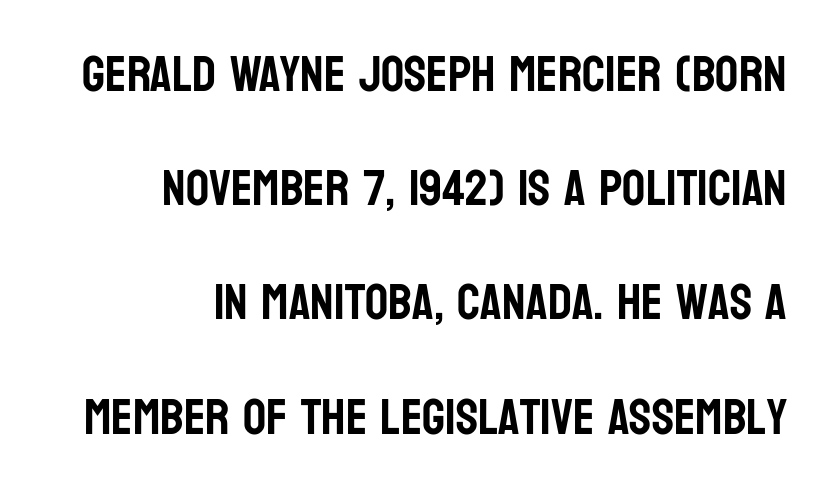
{"serif": "no", "italic": "no", "width": "condensed", "stroke_contrast": "low", "x_height": "large", "monospaced": "no", "underline": "no", "align": "right", "line_spacing": "loose", "line_spacing_ratio": 2.24, "letter_spacing": "normal", "letter_spacing_em": 0.0, "glyph_px": 51}
